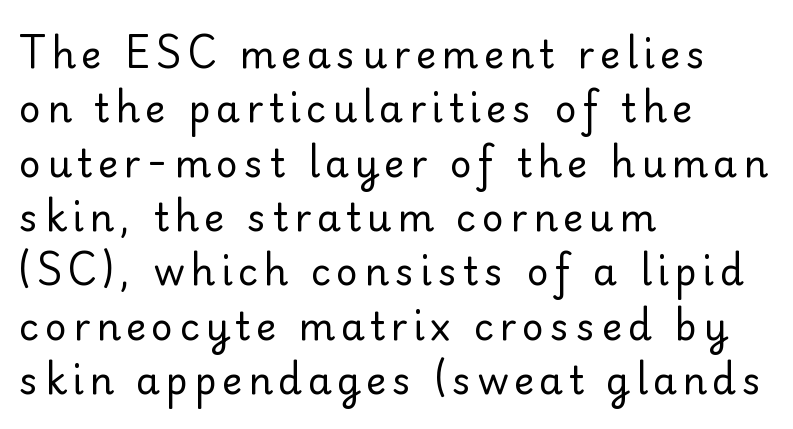
{"serif": "yes", "italic": "no", "bold": "no", "weight": "regular", "width": "normal", "stroke_contrast": "low", "x_height": "small", "monospaced": "no", "underline": "no", "align": "left", "line_spacing": "normal", "line_spacing_ratio": 1.43, "glyph_px": 38}
